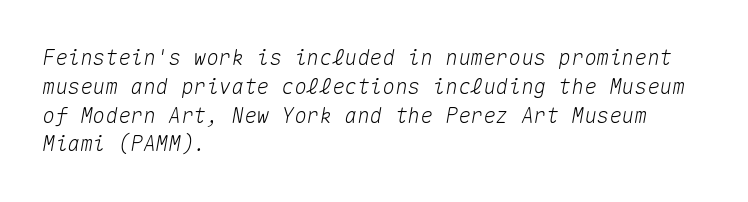
{"italic": "yes", "lean": "right", "slant_degrees": 10, "underline": "no", "align": "left", "line_spacing": "normal", "line_spacing_ratio": 1.37, "letter_spacing": "normal", "letter_spacing_em": 0.0, "glyph_px": 21}
